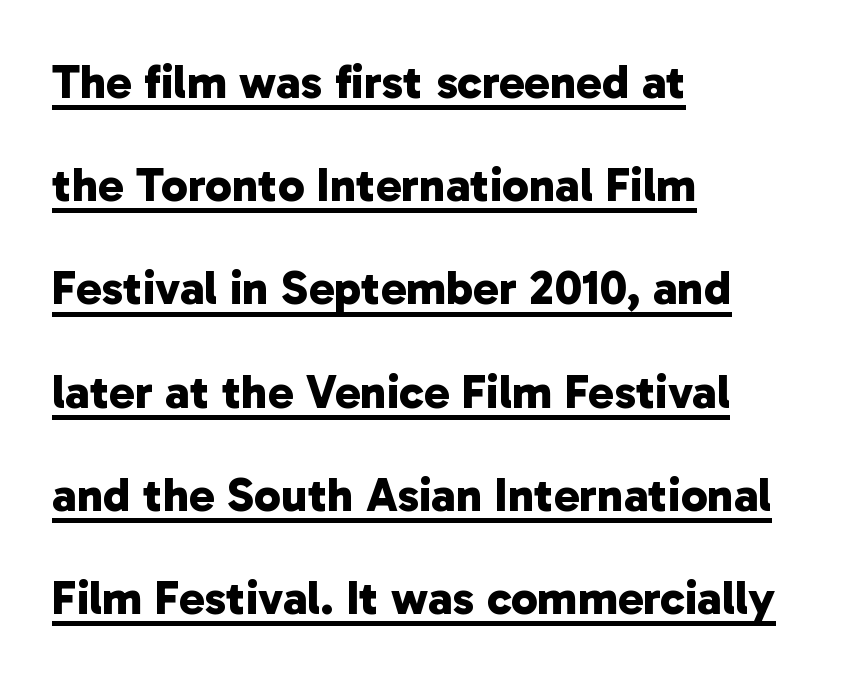
Which margin do the lines hug? The left one — the right edge is uneven. Pretty heavy lettering here — definitely bold. Character widths vary here, with narrow letters taking less room than wide ones. The designer went with a sans here, leaving each stem footless. In terms of letterspacing, this is plain default setting.
